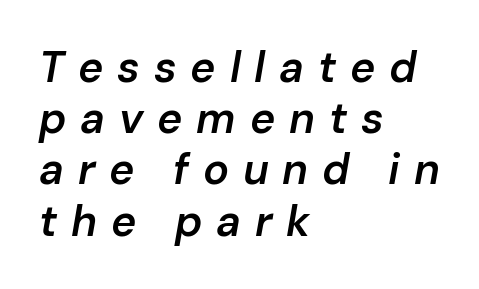
The image shows 43 px semibold type, italic (leaning right); set left-aligned, line spacing 1.19x, unusually wide letter spacing (+0.32 em), not underlined; low stroke contrast and a medium x-height.
